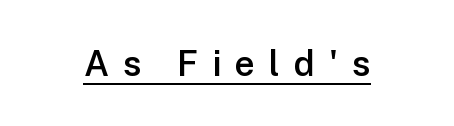
The image shows 35 px semibold sans-serif type, upright; set unusually wide letter spacing (+0.4 em), underlined; low stroke contrast and a medium x-height.
